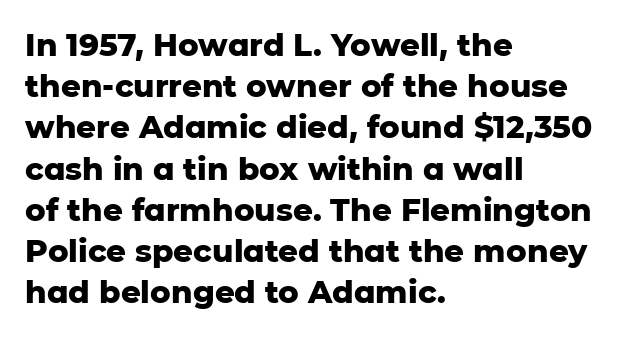
The image shows 31 px heavy sans-serif type, upright; set left-aligned, normal line spacing (1.33x), normal letter spacing, not underlined; low stroke contrast and a medium x-height.
